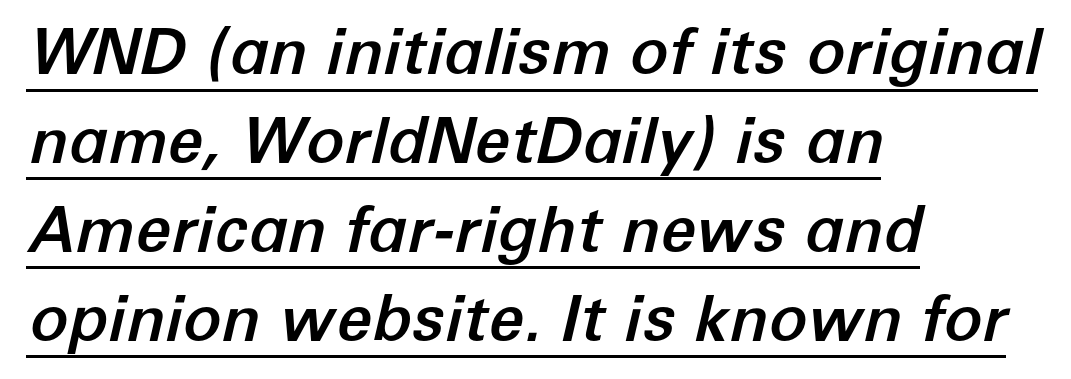
Q: Is the text italic (slanted)? A: Yes, it leans right by about 12 degrees.
Q: Is the text underlined? A: Yes.
Q: How is the paragraph aligned? A: Left-aligned.
Q: Is the spacing between letters normal or unusually wide? A: Normal.
Q: Is the spacing between lines tight, normal or loose? A: Normal.
Q: Width (condensed, normal, or wide)? A: Normal.
Q: Stroke contrast? A: Low.
Q: x-height? A: Medium.
Q: Monospaced? A: No.
